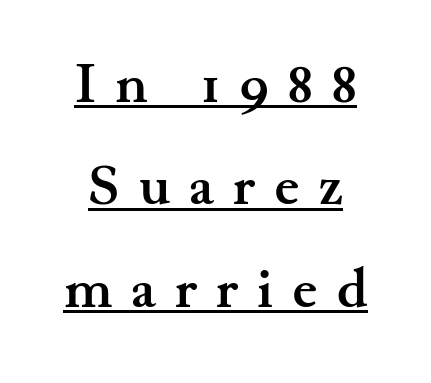
The image shows 56 px semibold, wide serif type, upright; set line spacing 1.83x, unusually wide letter spacing (+0.34 em), underlined; medium stroke contrast and a small x-height.
